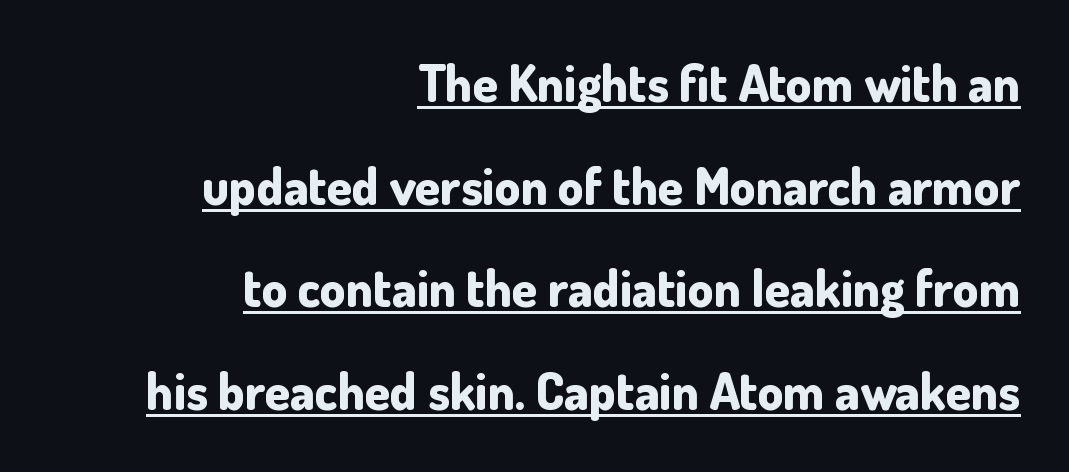
These lines stack with their right ends in a neat column. Pretty heavy lettering here — definitely bold. The lettering is marked with a stroke running underneath it. Regarding leading, the lines here are spaced well apart.
